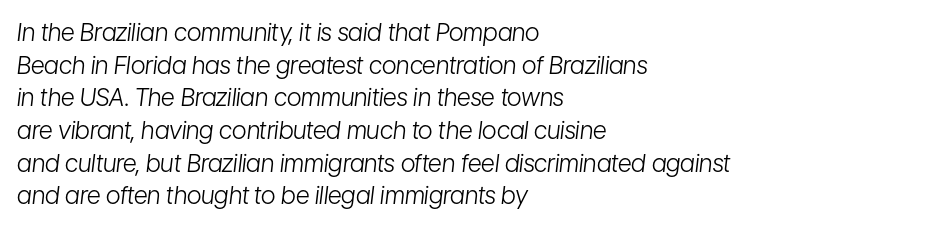
{"italic": "yes", "lean": "right", "slant_degrees": 7, "bold": "no", "underline": "no", "align": "left", "line_spacing": "normal", "line_spacing_ratio": 1.36, "letter_spacing": "normal", "letter_spacing_em": 0.0, "glyph_px": 24}
